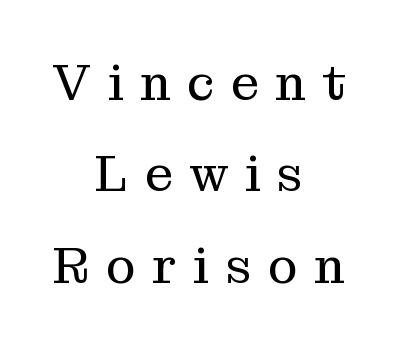
{"serif": "yes", "italic": "no", "bold": "no", "weight": "regular", "width": "normal", "stroke_contrast": "medium", "x_height": "medium", "monospaced": "no", "underline": "no", "align": "center", "line_spacing_ratio": 1.83, "letter_spacing": "wide", "letter_spacing_em": 0.33, "glyph_px": 50}
